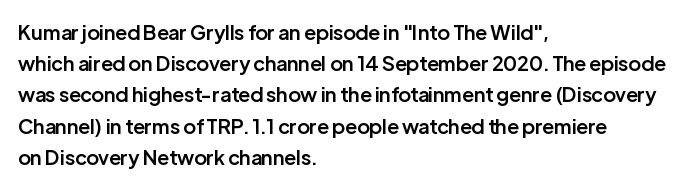
Q: Is the text bold? A: Semi-bold.
Q: Is the text italic (slanted)? A: No, it is upright.
Q: Is the text underlined? A: No.
Q: How is the paragraph aligned? A: Left-aligned.
Q: Is the spacing between letters normal or unusually wide? A: Normal.
Q: Is the spacing between lines tight, normal or loose? A: Normal.
